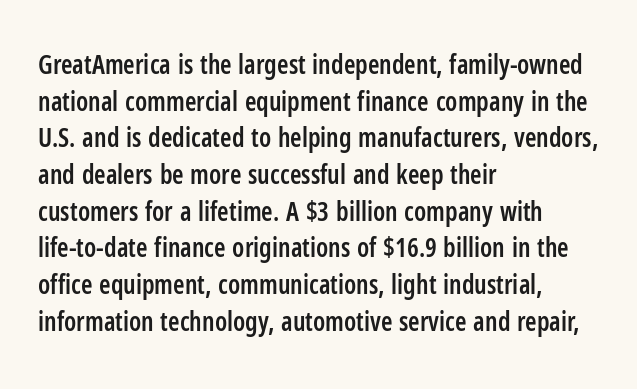
The image shows 26 px text type, upright; set left-aligned, normal line spacing (1.41x), normal letter spacing, not underlined.
